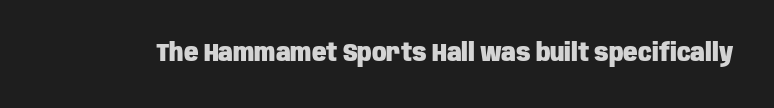
What stands out about the letter spacing? Nothing — it is the standard amount. Upright lettering throughout. Bold? Absolutely — the strokes are thick and heavy. The glyphs are unaccompanied by any horizontal stroke below them.
